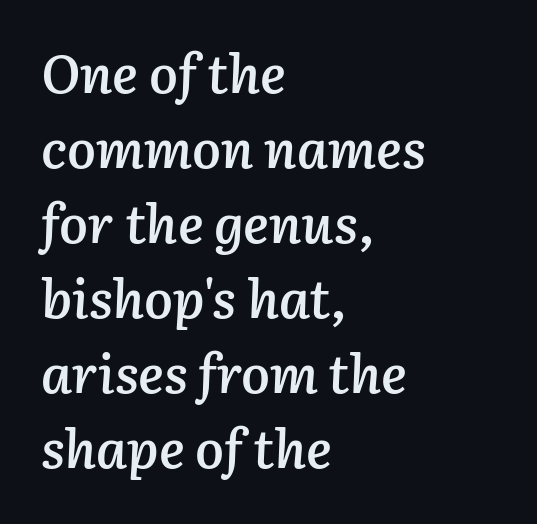
Would a proofreader flag this as italicized? Yes. Does extra space separate the letters? No, they use regular spacing. Line spacing here is normal. Alignment: flush left. Proportional: the letters do not fall into vertical columns.
